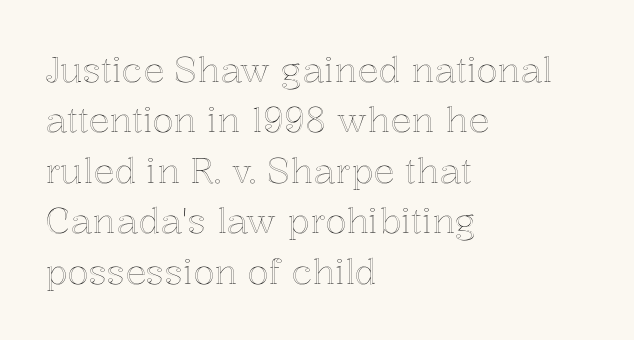
{"italic": "no", "width": "normal", "x_height": "medium", "monospaced": "no", "underline": "no", "align": "left", "line_spacing": "normal", "line_spacing_ratio": 1.44, "letter_spacing": "normal", "letter_spacing_em": 0.0, "glyph_px": 35}
